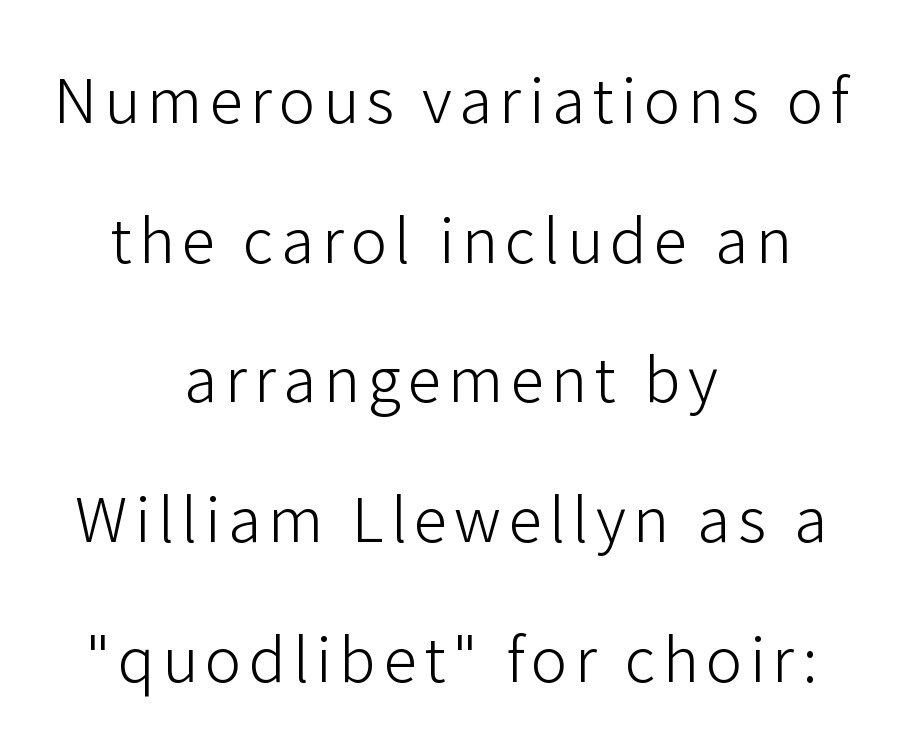
Honestly, the rows look like they've been pulled way apart. You could not count columns in this text — the font is proportionally spaced. No italicization has been applied; the sample stays upright. Typographically, this falls in the sans-serif category.
